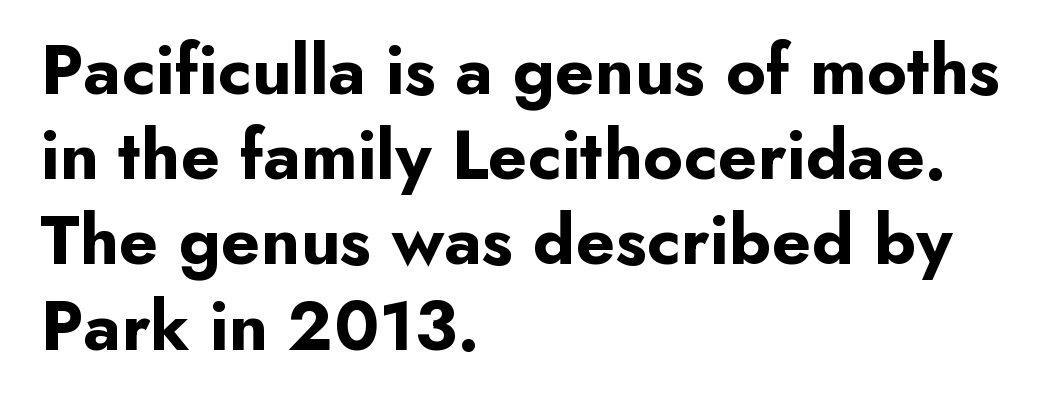
Q: Is the text bold? A: Yes.
Q: Is the text italic (slanted)? A: No, it is upright.
Q: Is the typeface a serif or a sans-serif typeface? A: Sans-serif.
Q: Is the text underlined? A: No.
Q: How is the paragraph aligned? A: Left-aligned.
Q: Is the spacing between letters normal or unusually wide? A: Normal.
Q: Width (condensed, normal, or wide)? A: Normal.
Q: Stroke contrast? A: Low.
Q: x-height? A: Small.
Q: Monospaced? A: No.
